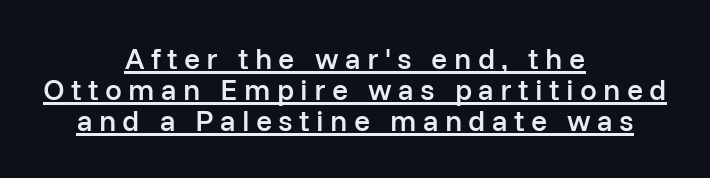
Q: Is the text bold? A: Semi-bold.
Q: Is the text italic (slanted)? A: No, it is upright.
Q: Is the typeface a serif or a sans-serif typeface? A: Sans-serif.
Q: Is the text underlined? A: Yes.
Q: How is the paragraph aligned? A: Centered.
Q: Is the spacing between letters normal or unusually wide? A: Unusually wide.
Q: Is the spacing between lines tight, normal or loose? A: Tight.
Q: Width (condensed, normal, or wide)? A: Normal.
Q: Stroke contrast? A: Low.
Q: x-height? A: Medium.
Q: Monospaced? A: No.
